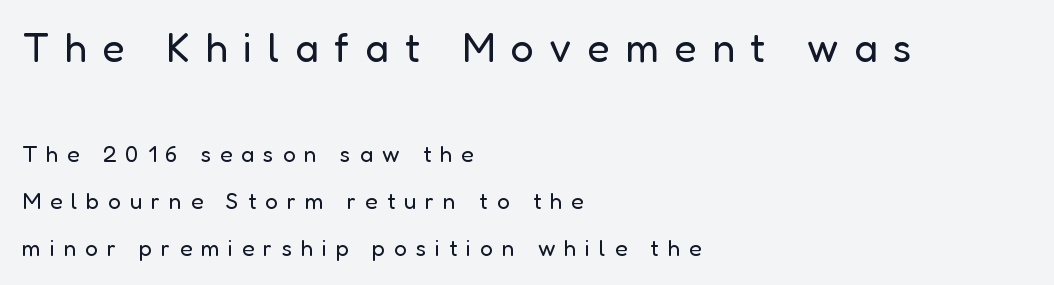
This rendering uses left alignment, leaving the right contour irregular. The specimen omits any rule beneath the text block's lines. Each word looks stretched out because of the extra space between its letters. Is this a fixed-width face? No — the glyphs have proportional, varying widths. Regarding serifs, this sample does without them.
